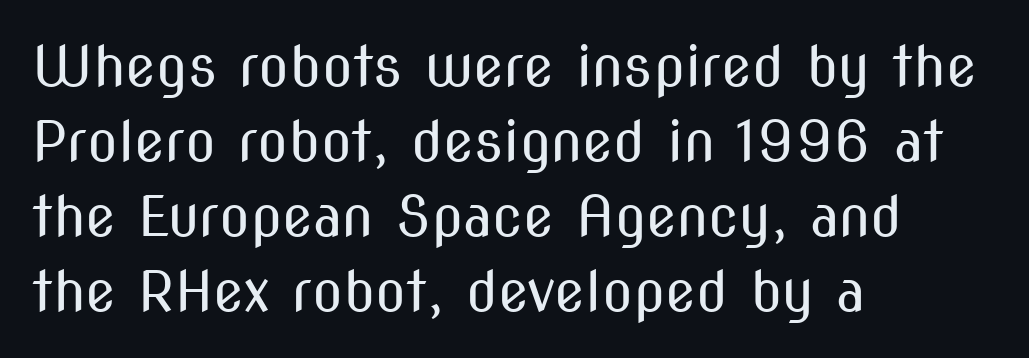
The image shows 56 px regular-weight, condensed sans-serif type, upright; set left-aligned, normal line spacing (1.34x), normal letter spacing, not underlined; medium stroke contrast and a medium x-height.
